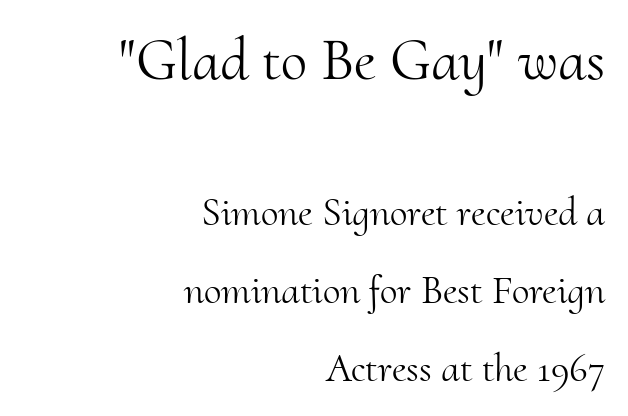
The ragged edge is on the left, which tells us the setting is flush right. Glance below the letters and you will spot only blank space. The space between consecutive lines is lavish. The emphasis by scale lands on block number one, above. The strokes are not fattened; the text isn't bold. This is roman type, the default non-slanted kind.
